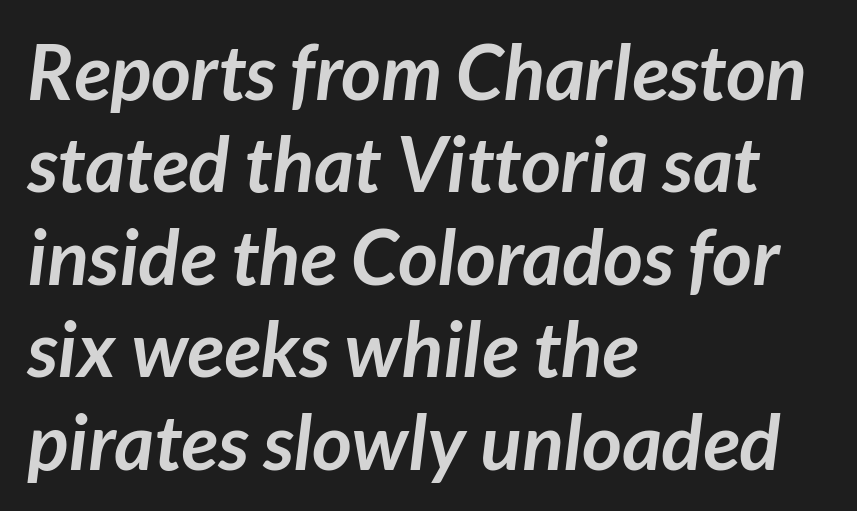
Q: Is the text bold? A: Yes.
Q: Is the typeface a serif or a sans-serif typeface? A: Sans-serif.
Q: Is the text underlined? A: No.
Q: How is the paragraph aligned? A: Left-aligned.
Q: Is the spacing between letters normal or unusually wide? A: Normal.
Q: Width (condensed, normal, or wide)? A: Normal.
Q: Stroke contrast? A: Low.
Q: x-height? A: Medium.
Q: Monospaced? A: No.
